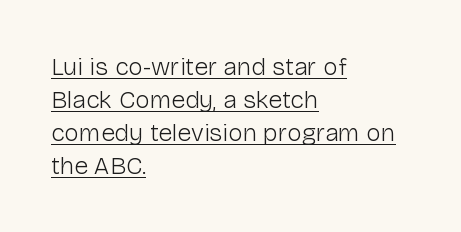
Q: Is the text bold? A: No.
Q: Is the text italic (slanted)? A: No, it is upright.
Q: Is the text underlined? A: Yes.
Q: How is the paragraph aligned? A: Left-aligned.
Q: Is the spacing between letters normal or unusually wide? A: Normal.
Q: Is the spacing between lines tight, normal or loose? A: Normal.
